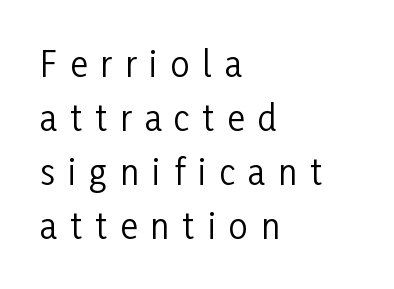
The image shows 34 px regular-weight, condensed sans-serif type, upright; set left-aligned, normal line spacing (1.59x), unusually wide letter spacing (+0.38 em), not underlined; low stroke contrast and a medium x-height.
